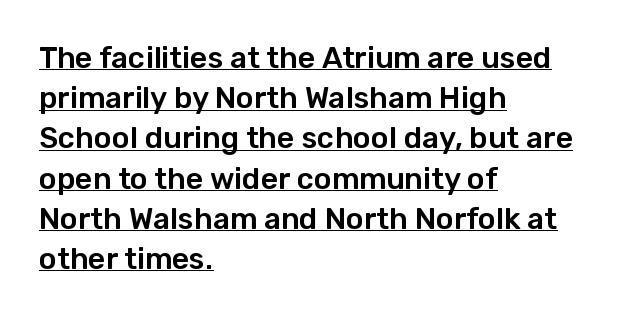
Ordinary non-slanted type is in use. This block has exactly the height ordinary leading produces. What stands out about the letter spacing? Nothing — it is the standard amount. Do the characters align in a grid? No, the font is proportional. Underlined type.
